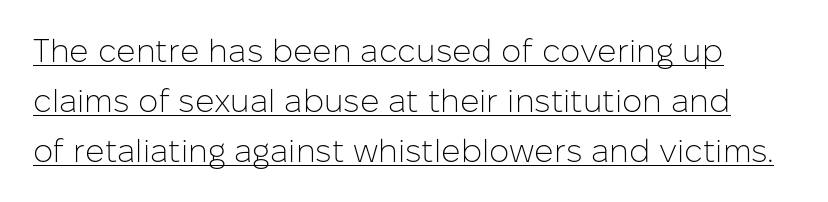
Compared with typical body copy, the letter spacing here is the same. Tall strokes in this sample are plumb rather than angled. A typesetter would call this proportional, since set widths differ per character. Classification — sans serif.
